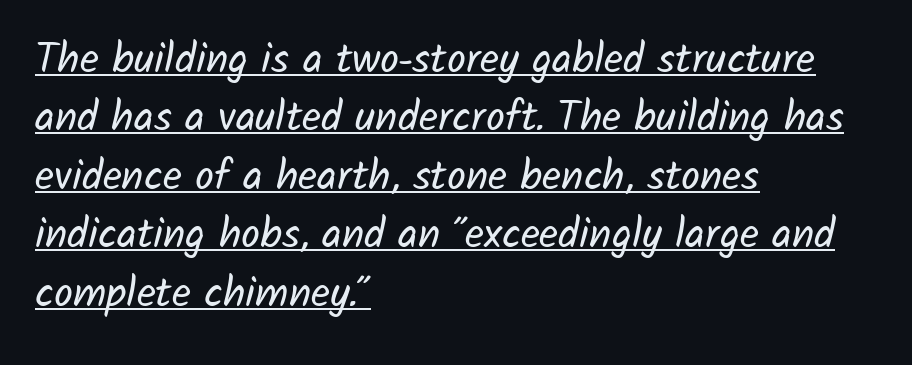
The cut favours lightness, reaching ordinary text weight at its darkest. The glyphs are accompanied by a horizontal stroke just below them. The line-height multiplier appears to be the usual default. Each letter's strokes conclude bluntly, with no projecting serifs.
